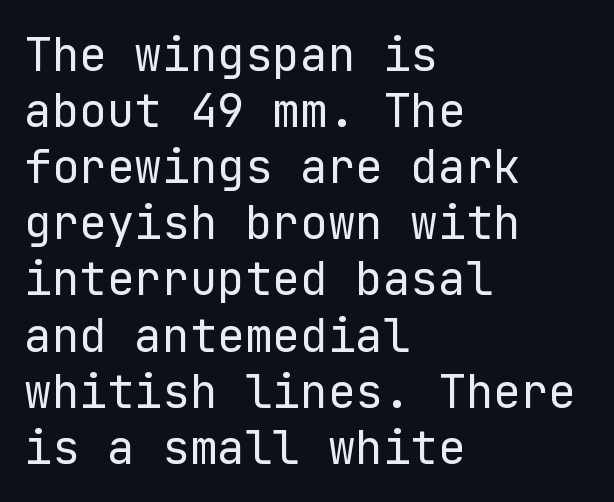
Q: Is the text bold? A: No.
Q: Is the text italic (slanted)? A: No, it is upright.
Q: Is the typeface a serif or a sans-serif typeface? A: Sans-serif.
Q: Is the text underlined? A: No.
Q: How is the paragraph aligned? A: Left-aligned.
Q: Is the spacing between letters normal or unusually wide? A: Normal.
Q: Width (condensed, normal, or wide)? A: Normal.
Q: Stroke contrast? A: Low.
Q: x-height? A: Medium.
